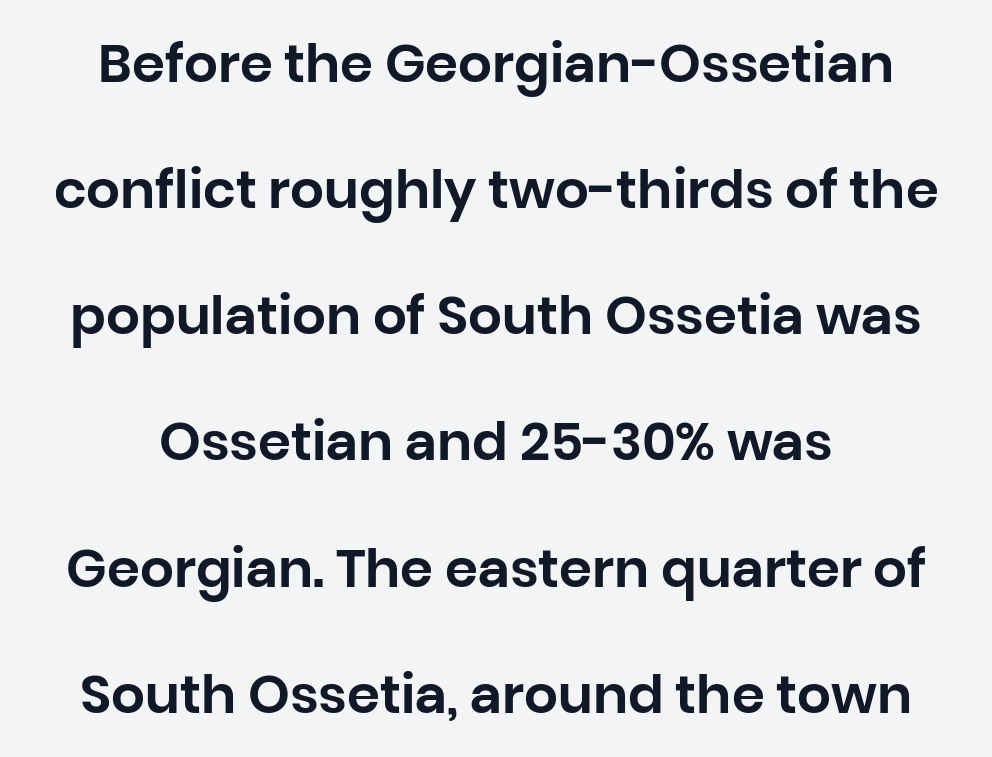
Rows of type keep a wide berth in the vertical direction. Think of a printed novel: that variable character pitch is what you see here. No extra tracking has been applied to these lines. Underlining? Definitely not there.
